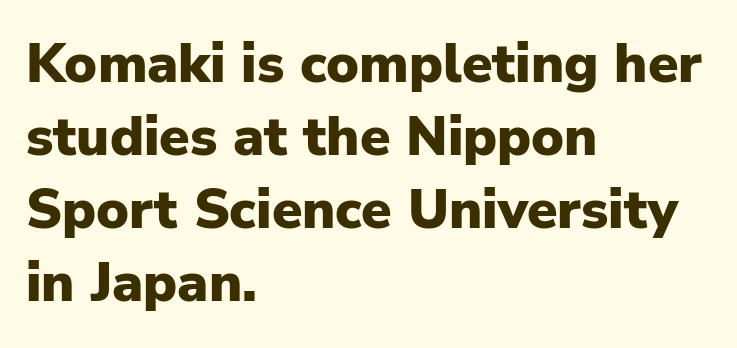
The image shows 55 px heavy sans-serif type, upright; set left-aligned, normal line spacing (1.33x), normal letter spacing, not underlined; low stroke contrast and a medium x-height.
